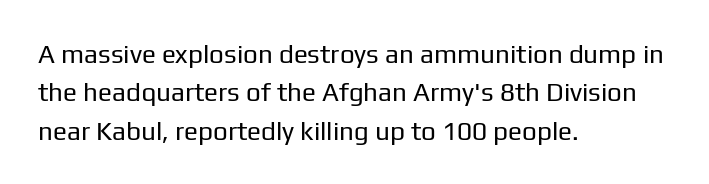
The image shows 26 px text type, upright; set left-aligned, normal line spacing (1.48x), normal letter spacing, not underlined.
